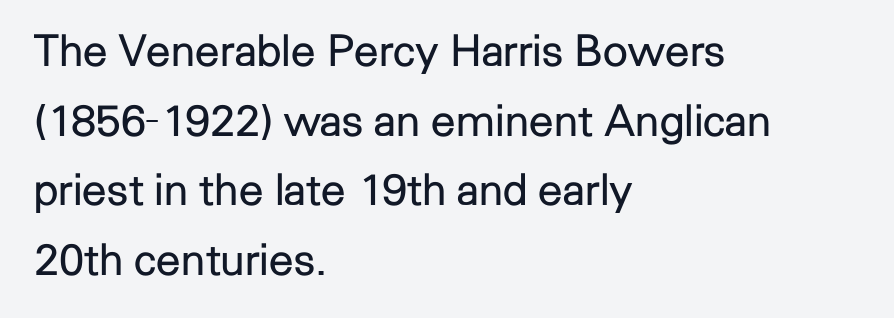
It's the straight-up-and-down kind of type. Examine the stroke ends and you'll find no serifs. Just letters on the line, the space beneath them empty. These lines keep a tight, regular rhythm from letter to letter.
